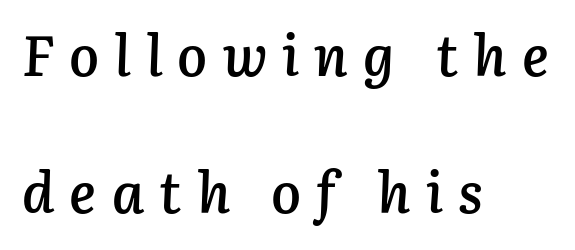
{"italic": "yes", "lean": "right", "slant_degrees": 3, "bold": "semi", "weight": "semibold", "width": "normal", "stroke_contrast": "low", "x_height": "medium", "monospaced": "no", "underline": "no", "align": "left", "line_spacing": "loose", "line_spacing_ratio": 2.45, "letter_spacing": "wide", "letter_spacing_em": 0.27, "glyph_px": 56}
